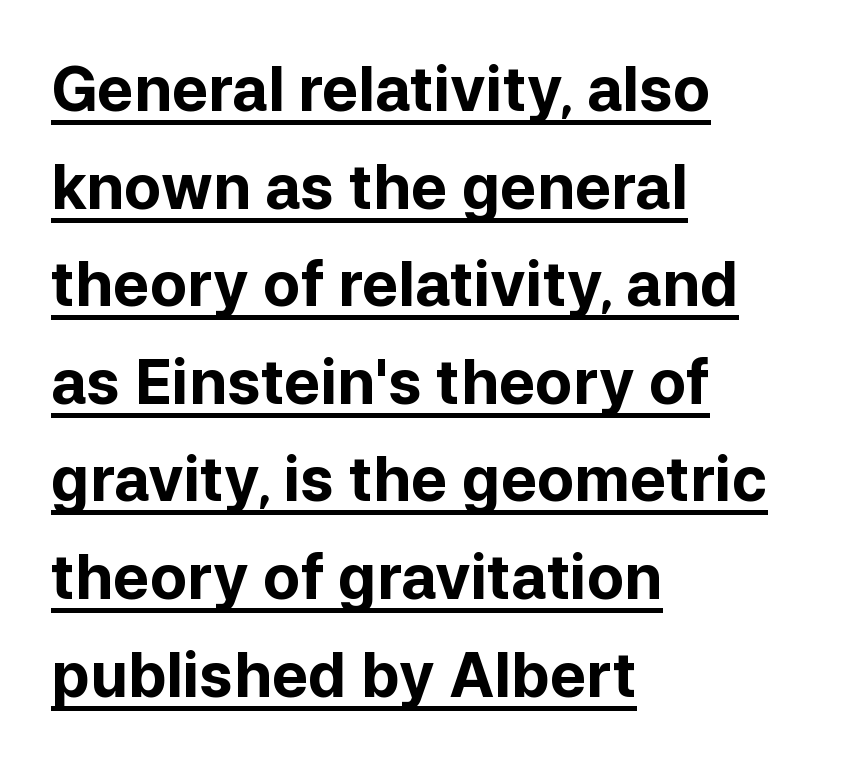
The image shows 61 px bold sans-serif type, upright; set left-aligned, normal line spacing (1.6x), normal letter spacing, underlined; low stroke contrast and a medium x-height.
